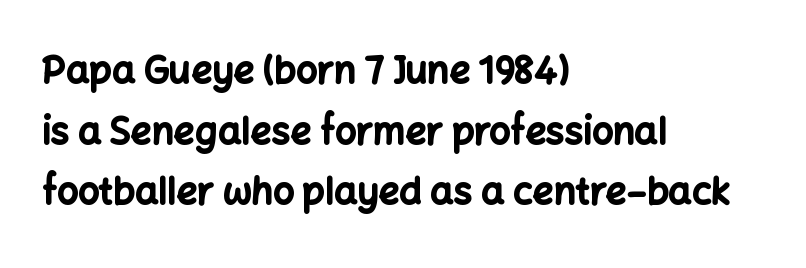
Bare-footed words on every line. Ascenders rise straight up at ninety degrees. Proportional: the letters do not fall into vertical columns. The face used here is rendered with its standard letterfit. The passage shown is typeset with a sans-serif family. This sample is left-justified, so line endings fall wherever the words run out.
